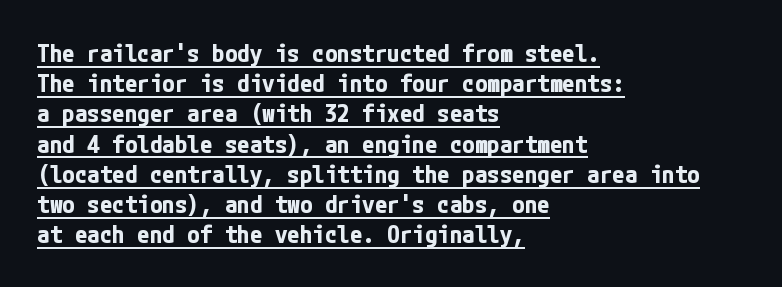
{"italic": "no", "bold": "yes", "underline": "yes", "align": "left", "line_spacing_ratio": 1.21, "letter_spacing": "normal", "letter_spacing_em": 0.0, "glyph_px": 25}
